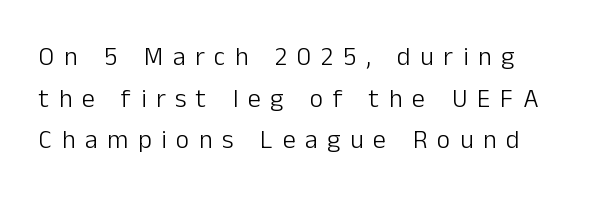
Q: Is the text bold? A: No.
Q: Is the text italic (slanted)? A: No, it is upright.
Q: Is the text underlined? A: No.
Q: How is the paragraph aligned? A: Left-aligned.
Q: Is the spacing between letters normal or unusually wide? A: Unusually wide.
Q: Is the spacing between lines tight, normal or loose? A: Normal.
